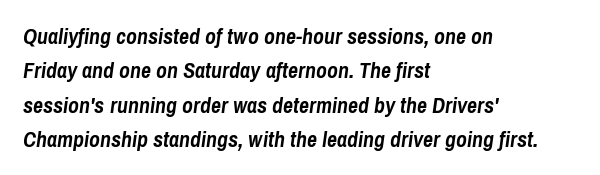
Q: Is the text bold? A: Yes.
Q: Is the text italic (slanted)? A: Yes, it leans right by about 8 degrees.
Q: Is the text underlined? A: No.
Q: How is the paragraph aligned? A: Left-aligned.
Q: Is the spacing between letters normal or unusually wide? A: Normal.
Q: Is the spacing between lines tight, normal or loose? A: Normal.
